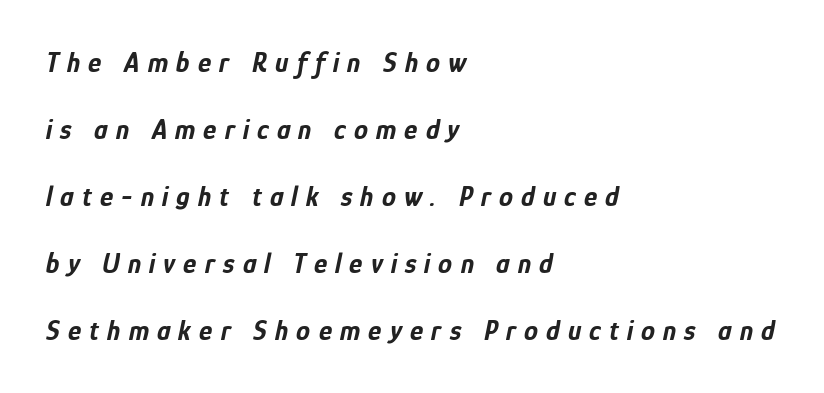
{"italic": "yes", "lean": "right", "slant_degrees": 12, "bold": "yes", "weight": "bold", "width": "condensed", "stroke_contrast": "low", "x_height": "medium", "monospaced": "no", "underline": "no", "align": "left", "line_spacing": "loose", "line_spacing_ratio": 2.39, "letter_spacing": "wide", "letter_spacing_em": 0.29, "glyph_px": 28}
